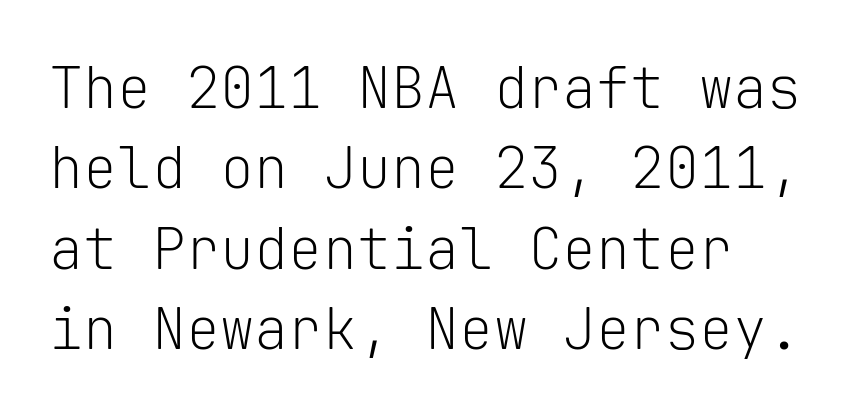
{"serif": "no", "italic": "no", "bold": "no", "weight": "light", "width": "normal", "stroke_contrast": "low", "x_height": "medium", "monospaced": "yes", "underline": "no", "align": "left", "line_spacing": "normal", "line_spacing_ratio": 1.41, "letter_spacing": "normal", "letter_spacing_em": 0.0, "glyph_px": 57}
